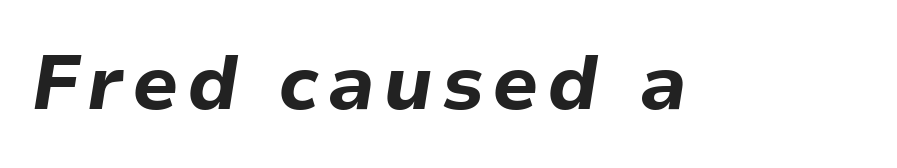
{"italic": "yes", "lean": "right", "slant_degrees": 9, "bold": "yes", "weight": "bold", "width": "normal", "stroke_contrast": "low", "x_height": "medium", "monospaced": "no", "underline": "no", "glyph_px": 77}
